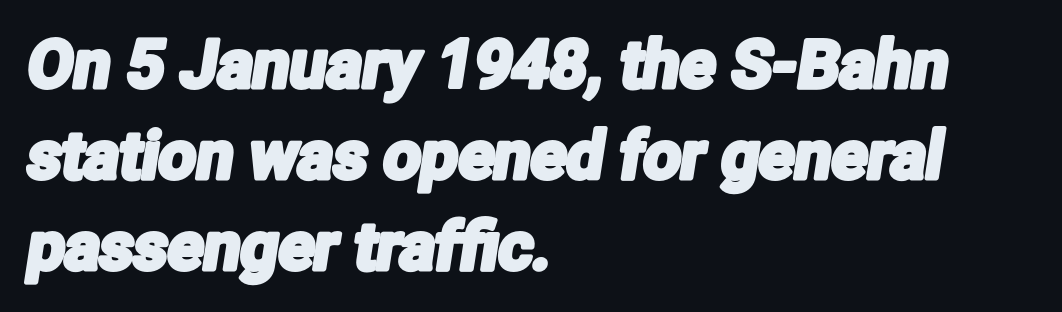
The image shows 66 px condensed sans-serif type; set left-aligned, normal line spacing (1.38x), normal letter spacing, not underlined; low stroke contrast and a medium x-height.
